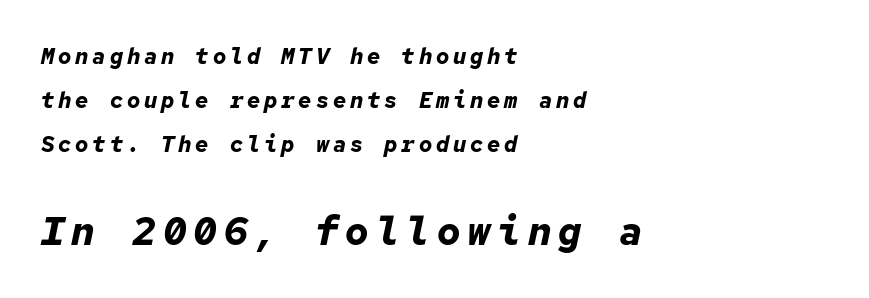
{"italic": "yes", "lean": "right", "slant_degrees": 12, "bold": "yes", "weight": "bold", "width": "normal", "stroke_contrast": "low", "x_height": "medium", "monospaced": "yes", "underline": "no", "align": "left", "line_spacing": "loose", "line_spacing_ratio": 2.01, "larger_block": "second", "size_ratio": 1.77, "glyph_px": 39}
